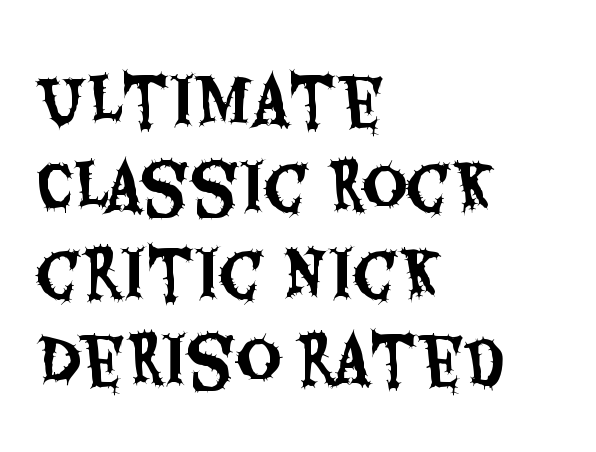
The glyphs are unaccompanied by any horizontal stroke below them. Typeset ragged right — the left edge is the straight one. Ordinary non-slanted type is in use. The face used here is rendered with its standard letterfit. Check where the strokes stop: nothing finishes them off — pure sans. What's the leading like? Ordinary, nothing unusual.
